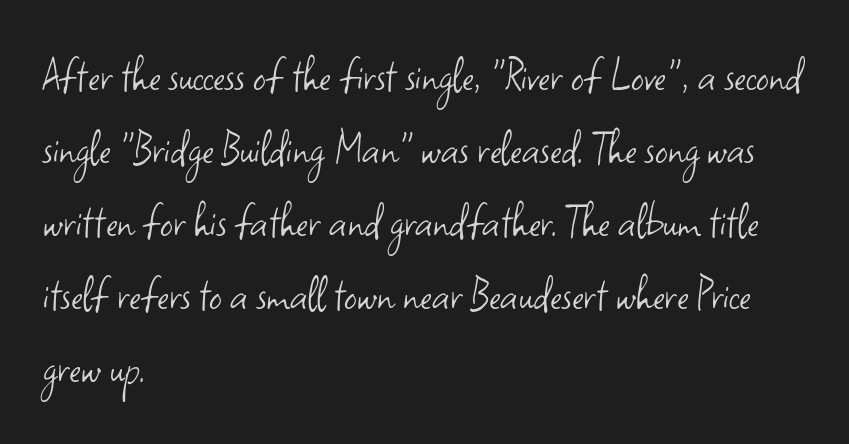
Q: Is the text bold? A: No.
Q: Is the text italic (slanted)? A: Yes.
Q: Is the typeface a serif or a sans-serif typeface? A: Sans-serif.
Q: Is the text underlined? A: No.
Q: How is the paragraph aligned? A: Left-aligned.
Q: Is the spacing between letters normal or unusually wide? A: Normal.
Q: Is the spacing between lines tight, normal or loose? A: Normal.
Q: Width (condensed, normal, or wide)? A: Normal.
Q: Stroke contrast? A: Low.
Q: x-height? A: Small.
Q: Monospaced? A: No.
